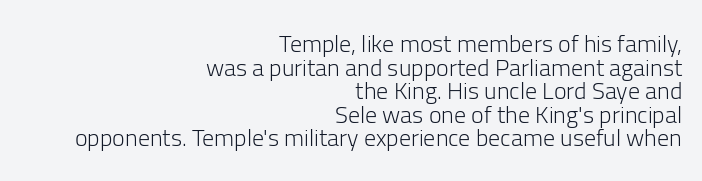
Q: Is the text bold? A: No.
Q: Is the text italic (slanted)? A: No, it is upright.
Q: Is the text underlined? A: No.
Q: How is the paragraph aligned? A: Right-aligned.
Q: Is the spacing between letters normal or unusually wide? A: Normal.
Q: Is the spacing between lines tight, normal or loose? A: Tight.
